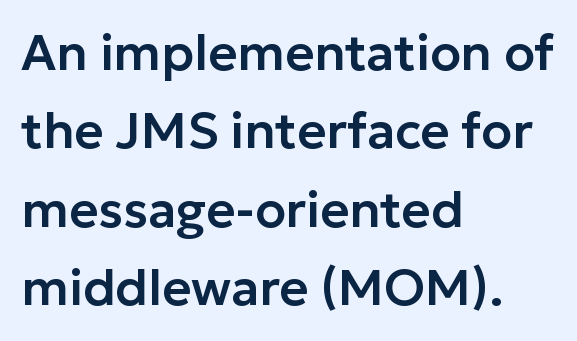
The image shows 50 px sans-serif type, upright; set left-aligned, normal line spacing (1.57x), normal letter spacing, not underlined; low stroke contrast and a medium x-height.
